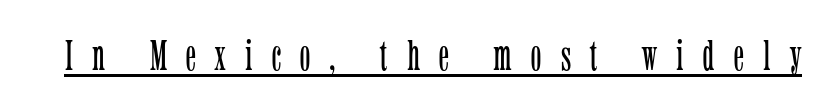
The image shows 43 px light, condensed serif type, upright; set unusually wide letter spacing (+0.45 em), underlined; low stroke contrast and a medium x-height.
